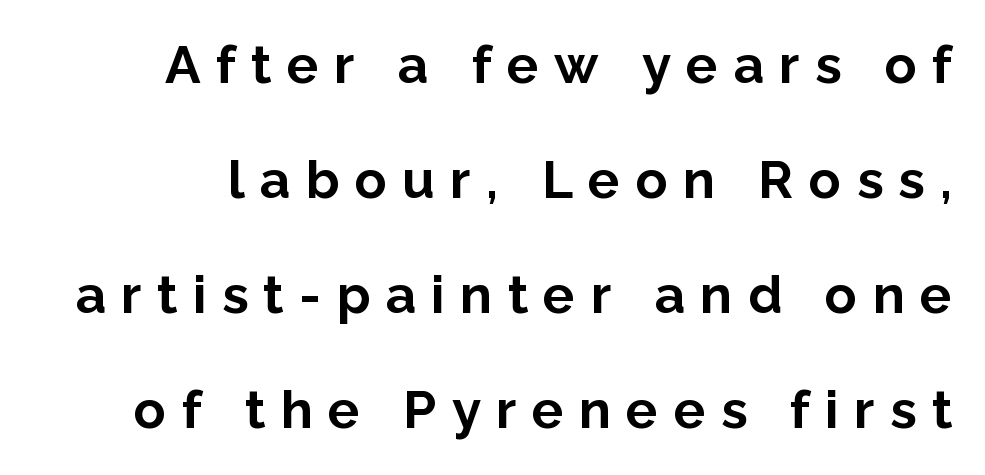
{"serif": "no", "italic": "no", "bold": "yes", "weight": "bold", "width": "normal", "stroke_contrast": "low", "x_height": "medium", "monospaced": "no", "underline": "no", "line_spacing": "loose", "line_spacing_ratio": 2.17, "letter_spacing": "wide", "letter_spacing_em": 0.29, "glyph_px": 53}
